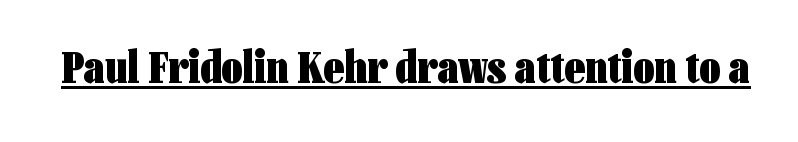
Q: Is the text bold? A: Yes.
Q: Is the text italic (slanted)? A: No, it is upright.
Q: Is the typeface a serif or a sans-serif typeface? A: Sans-serif.
Q: Is the text underlined? A: Yes.
Q: Is the spacing between letters normal or unusually wide? A: Normal.
Q: Width (condensed, normal, or wide)? A: Condensed.
Q: Stroke contrast? A: Low.
Q: x-height? A: Medium.
Q: Monospaced? A: No.
